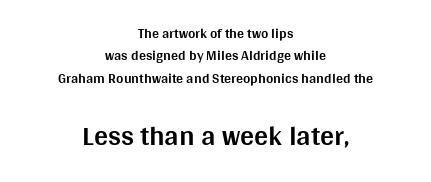
Q: Is the text bold? A: Yes.
Q: Is the text italic (slanted)? A: No, it is upright.
Q: Is the typeface a serif or a sans-serif typeface? A: Sans-serif.
Q: Is the text underlined? A: No.
Q: How is the paragraph aligned? A: Centered.
Q: Is the spacing between letters normal or unusually wide? A: Normal.
Q: Is the spacing between lines tight, normal or loose? A: Normal.
Q: Which block of text is set in a larger size, the first (top) or the second (bottom)? A: The second (bottom) one.
Q: Width (condensed, normal, or wide)? A: Normal.
Q: Stroke contrast? A: Medium.
Q: x-height? A: Large.
Q: Monospaced? A: No.
